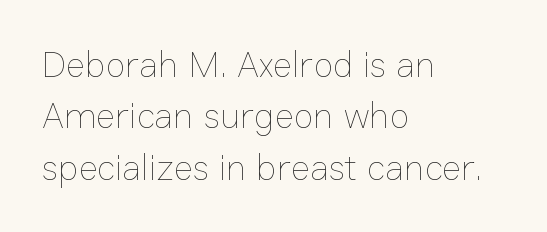
{"italic": "no", "bold": "no", "weight": "thin", "width": "normal", "stroke_contrast": "low", "x_height": "medium", "monospaced": "no", "underline": "no", "align": "left", "line_spacing": "normal", "line_spacing_ratio": 1.39, "letter_spacing": "normal", "letter_spacing_em": 0.0, "glyph_px": 37}
